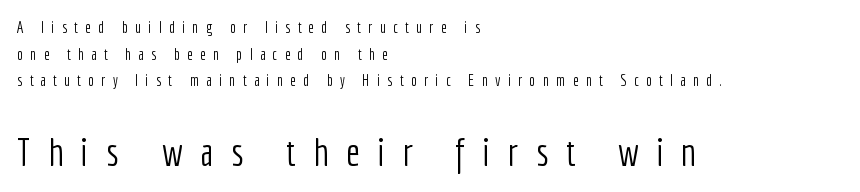
The image shows 39 px light, condensed sans-serif type, upright; set left-aligned, normal line spacing (1.67x), unusually wide letter spacing (+0.45 em), not underlined; the second (bottom) block is 2.44x larger; low stroke contrast and a medium x-height.
